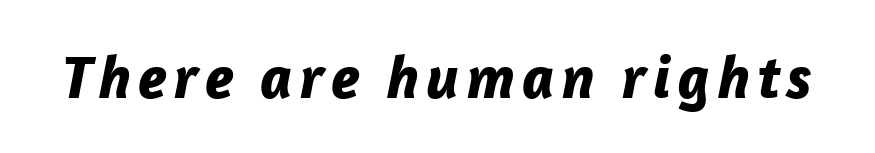
{"italic": "yes", "lean": "right", "slant_degrees": 12, "bold": "yes", "weight": "bold", "width": "normal", "stroke_contrast": "low", "x_height": "medium", "monospaced": "no", "underline": "no", "glyph_px": 61}
